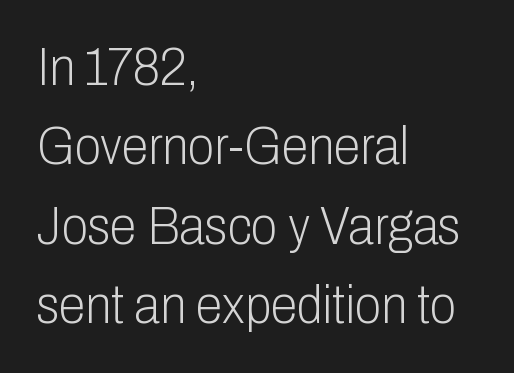
{"serif": "no", "italic": "no", "bold": "no", "weight": "light", "width": "condensed", "stroke_contrast": "low", "x_height": "medium", "monospaced": "no", "underline": "no", "align": "left", "line_spacing": "normal", "line_spacing_ratio": 1.47, "letter_spacing": "normal", "letter_spacing_em": 0.0, "glyph_px": 54}
